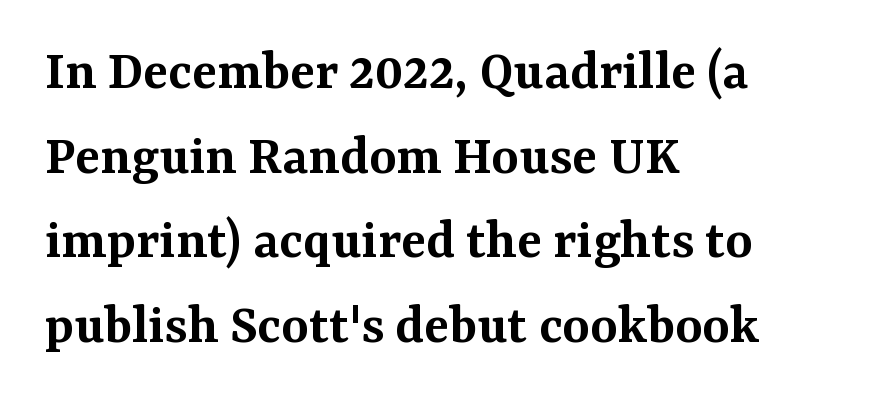
The image shows 58 px semibold serif type, upright; set left-aligned, normal line spacing (1.46x), normal letter spacing, not underlined; medium stroke contrast and a medium x-height.
